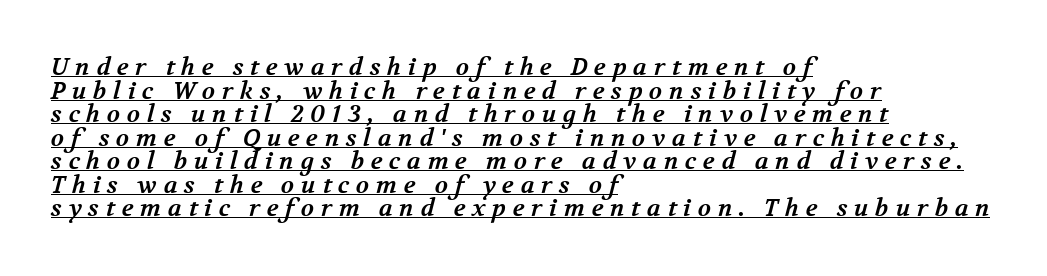
{"bold": "yes", "underline": "yes", "align": "left", "line_spacing": "tight", "line_spacing_ratio": 0.98, "letter_spacing": "wide", "letter_spacing_em": 0.28, "glyph_px": 24}
